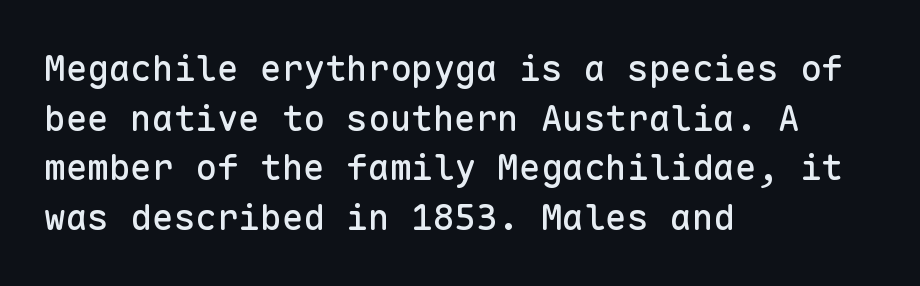
{"serif": "no", "italic": "no", "width": "normal", "stroke_contrast": "low", "x_height": "medium", "monospaced": "yes", "underline": "no", "align": "left", "line_spacing": "normal", "line_spacing_ratio": 1.38, "letter_spacing": "normal", "letter_spacing_em": 0.0, "glyph_px": 36}
